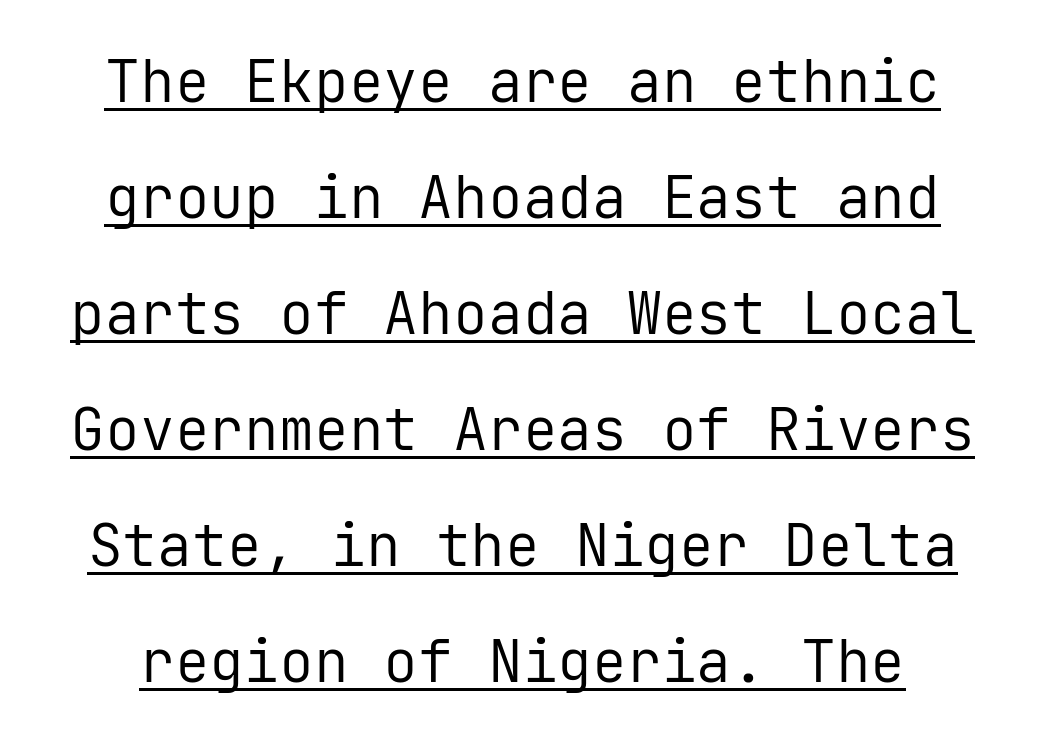
Between one letter and the next there's only the usual sliver of space. The rendering uses a large line-height, opening up the rows. To sum up the face: it is a sans, with no serifs. Think of a typewriter: that constant character pitch is what you see here.
